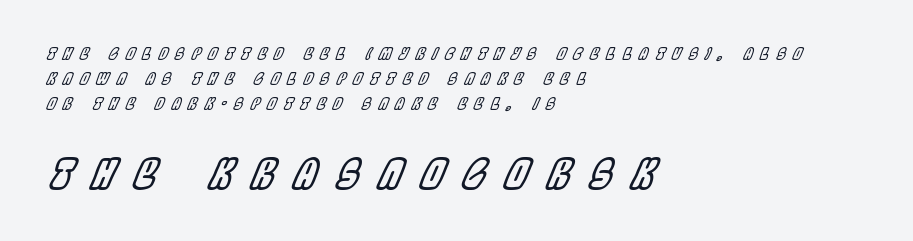
Q: Is the text italic (slanted)? A: Yes, it leans right by about 22 degrees.
Q: Is the text underlined? A: No.
Q: How is the paragraph aligned? A: Left-aligned.
Q: Is the spacing between letters normal or unusually wide? A: Unusually wide.
Q: Is the spacing between lines tight, normal or loose? A: Normal.
Q: Which block of text is set in a larger size, the first (top) or the second (bottom)? A: The second (bottom) one.
Q: Width (condensed, normal, or wide)? A: Condensed.
Q: x-height? A: Large.
Q: Monospaced? A: No.
